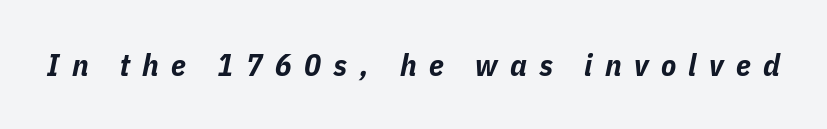
Q: Is the text bold? A: Yes.
Q: Is the text italic (slanted)? A: Yes, it leans right by about 11 degrees.
Q: Is the text underlined? A: No.
Q: Is the spacing between letters normal or unusually wide? A: Unusually wide.
Q: Width (condensed, normal, or wide)? A: Condensed.
Q: Stroke contrast? A: Low.
Q: x-height? A: Medium.
Q: Monospaced? A: No.
